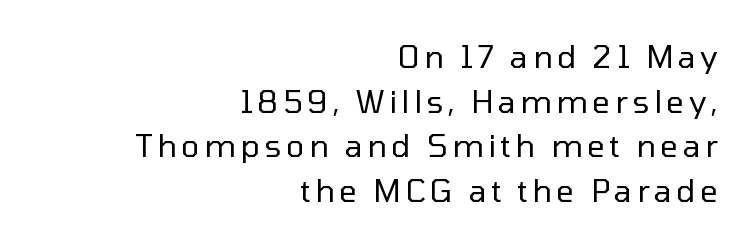
Q: Is the text bold? A: No.
Q: Is the text italic (slanted)? A: No, it is upright.
Q: Is the typeface a serif or a sans-serif typeface? A: Sans-serif.
Q: Is the text underlined? A: No.
Q: How is the paragraph aligned? A: Right-aligned.
Q: Is the spacing between lines tight, normal or loose? A: Normal.
Q: Width (condensed, normal, or wide)? A: Normal.
Q: Stroke contrast? A: Low.
Q: x-height? A: Medium.
Q: Monospaced? A: No.
